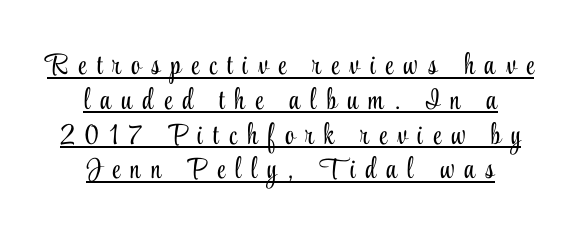
The image shows 29 px light, condensed serif type; set centered, line spacing 1.2x, unusually wide letter spacing (+0.36 em), underlined; low stroke contrast and a small x-height.
